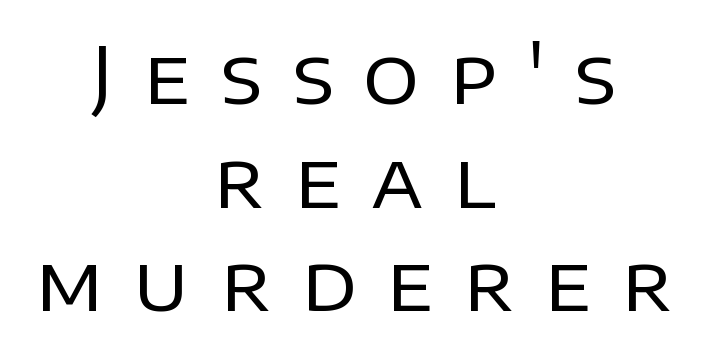
{"serif": "no", "italic": "no", "bold": "no", "weight": "regular", "width": "normal", "stroke_contrast": "low", "x_height": "large", "monospaced": "no", "underline": "no", "align": "center", "line_spacing": "normal", "line_spacing_ratio": 1.33, "letter_spacing": "wide", "letter_spacing_em": 0.38, "glyph_px": 78}
